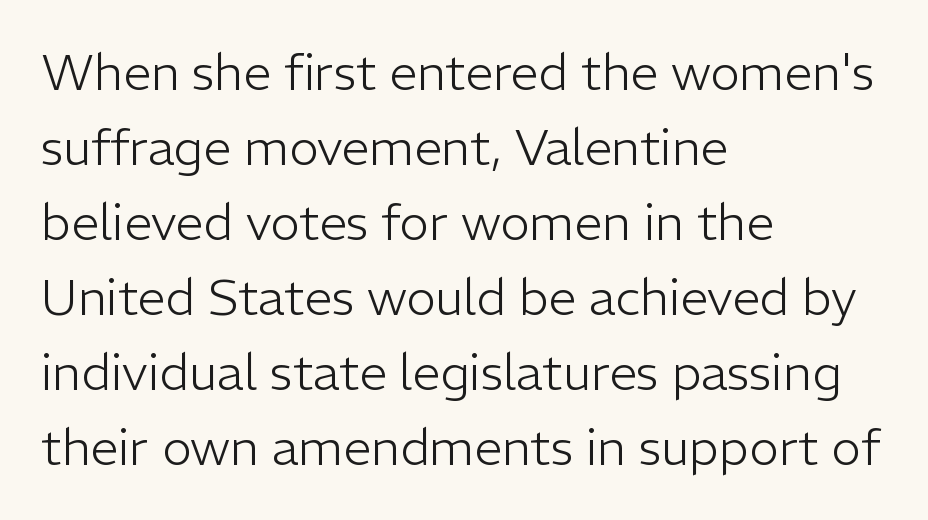
{"serif": "no", "italic": "no", "bold": "no", "weight": "light", "width": "normal", "stroke_contrast": "low", "x_height": "medium", "monospaced": "no", "underline": "no", "align": "left", "line_spacing": "normal", "line_spacing_ratio": 1.5, "letter_spacing": "normal", "letter_spacing_em": 0.0, "glyph_px": 50}
